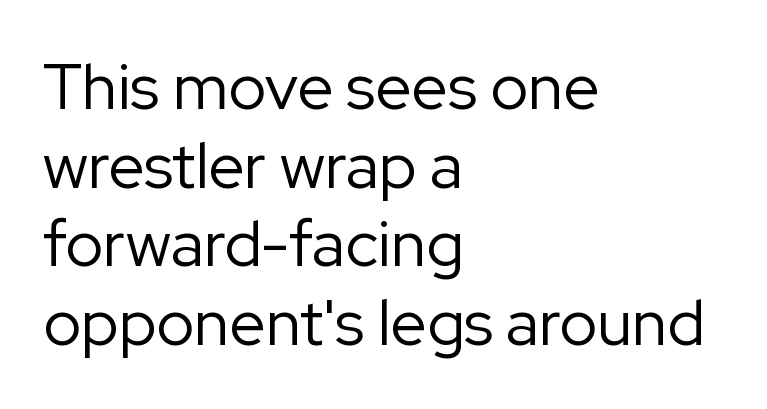
The image shows 64 px regular-weight sans-serif type, upright; set left-aligned, line spacing 1.23x, normal letter spacing, not underlined; low stroke contrast and a medium x-height.
